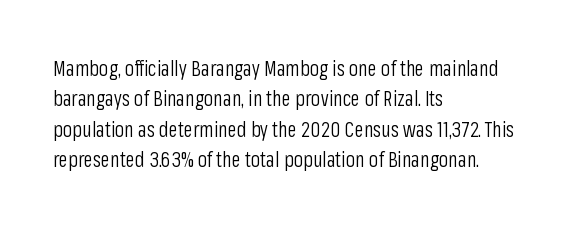
The image shows 21 px text type, upright; set left-aligned, normal line spacing (1.45x), normal letter spacing, not underlined.
